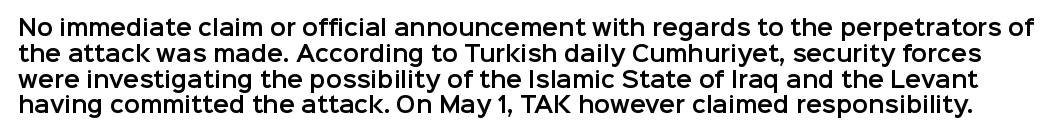
The axis of the letterforms is exactly vertical. What stands out about the letter spacing? Nothing — it is the standard amount. The specimen omits any rule beneath the text block's lines.
